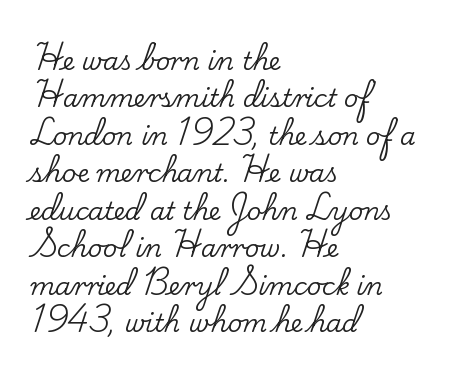
The rendering anchors every line to the left-hand side. The vertical gap from one line to the next is medium. The letterforms sit shoulder to shoulder at normal distance. Lines of text with bare space underneath.
